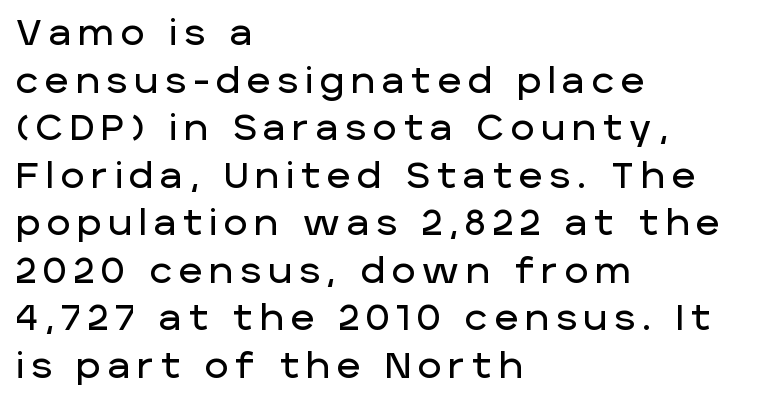
Is there any slant? The stems are plumb. Look at the bottom of the vertical strokes: they stop flat, with no serifs. Evenly set lines give the paragraph a standard silhouette. Line starts are locked; line ends wander. The specimen omits any rule beneath the text block's lines. These lines are rendered in a variable-pitch font.
